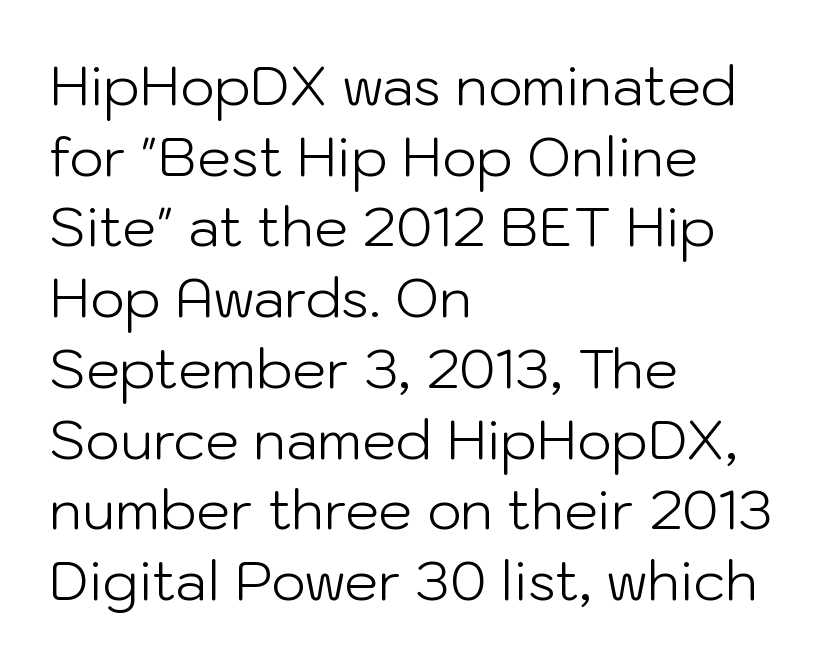
{"serif": "no", "italic": "no", "bold": "no", "weight": "light", "width": "normal", "stroke_contrast": "low", "x_height": "medium", "monospaced": "no", "underline": "no", "align": "left", "line_spacing": "normal", "line_spacing_ratio": 1.31, "letter_spacing": "normal", "letter_spacing_em": 0.0, "glyph_px": 54}
